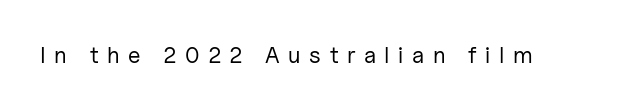
The image shows 23 px text type, upright; set unusually wide letter spacing (+0.37 em), not underlined.
